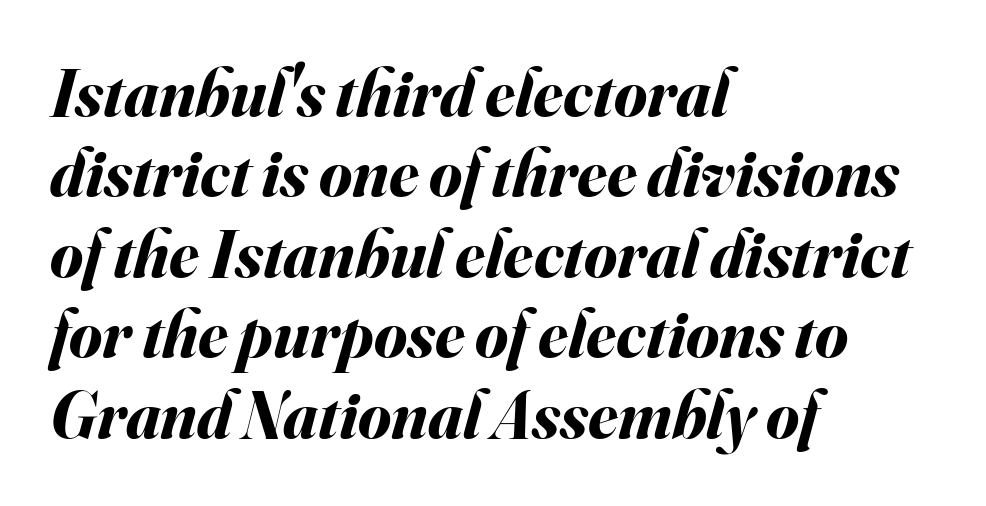
This sample uses plain, unmodified letter spacing. Decoration check: the copy has no underline. The lines are quadded left. The letters are slanted; this is an italic face. Pretty heavy lettering here — definitely bold.
